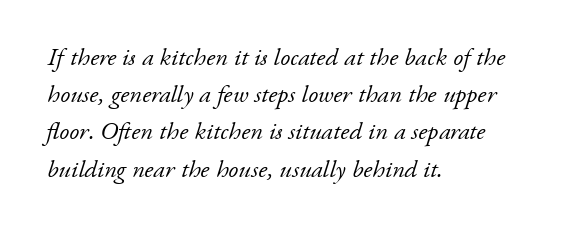
These lines were composed using italics. Descender tails drop into unmarked territory. Nothing heavy about these letters — not bold at all. Notice how descenders clear the ascenders below comfortably — that's standard leading. Horizontal alignment here is leftward, the default for most running prose. The gaps between neighbouring characters are ordinary and unremarkable.
